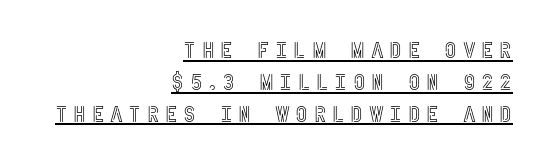
{"italic": "no", "underline": "yes", "align": "right", "line_spacing": "normal", "line_spacing_ratio": 1.45, "letter_spacing": "wide", "letter_spacing_em": 0.25, "glyph_px": 22}
